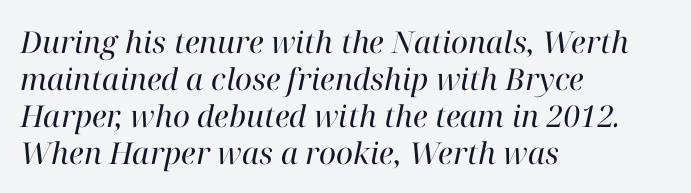
Varying glyph widths throughout — classic text-font behaviour. Looking at the ascenders, they clearly lean. There is no visible air inserted between adjacent glyphs. Every row of glyphs begins at an identical x-position on the left.
